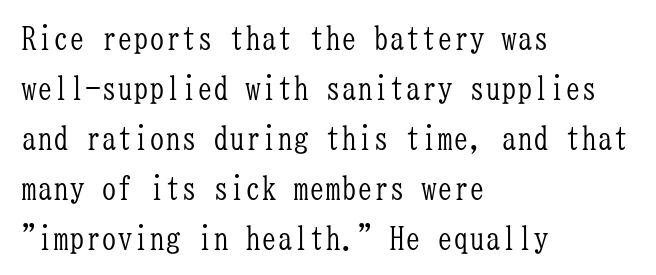
This rendering uses left alignment, leaving the right contour irregular. Honestly, the letter spacing is just normal — you wouldn't notice it. Leading matches the norm, producing a regular column. Type style note: has serifs. The gap between lines stays unmarked. Is this a fixed-width face? Yes — each glyph sits in an identical cell.
